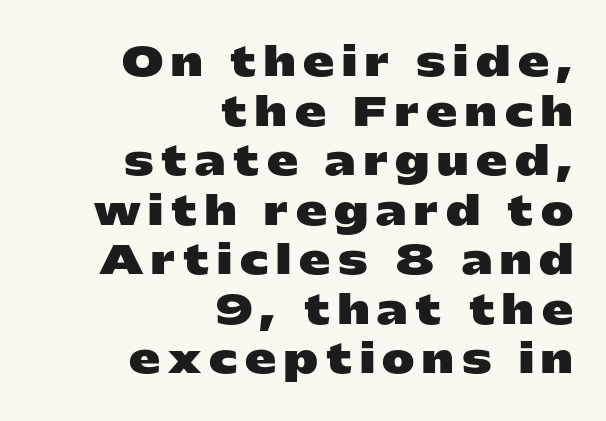
The image shows 39 px heavy, wide sans-serif type, upright; set right-aligned, normal line spacing (1.27x), unusually wide letter spacing (+0.2 em), not underlined; low stroke contrast and a medium x-height.
